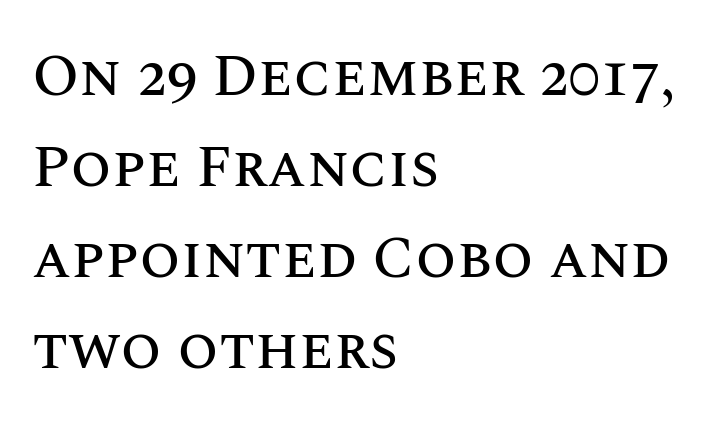
The image shows 59 px text type, upright; set left-aligned, normal line spacing (1.54x), normal letter spacing, not underlined; medium stroke contrast and a large x-height.
